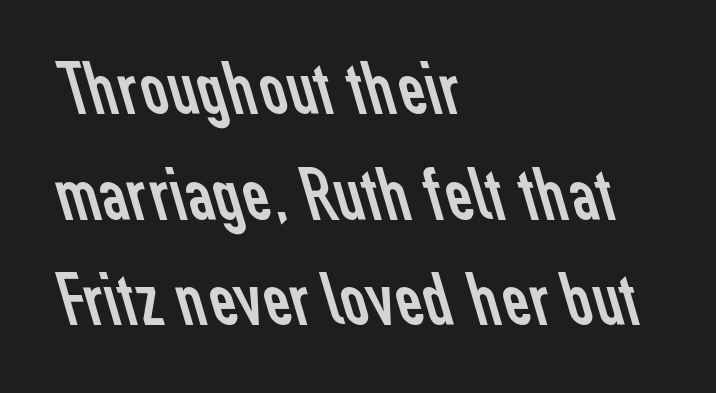
Q: Is the text bold? A: No.
Q: Is the typeface a serif or a sans-serif typeface? A: Sans-serif.
Q: Is the text underlined? A: No.
Q: How is the paragraph aligned? A: Left-aligned.
Q: Is the spacing between letters normal or unusually wide? A: Normal.
Q: Is the spacing between lines tight, normal or loose? A: Normal.
Q: Width (condensed, normal, or wide)? A: Normal.
Q: Stroke contrast? A: Low.
Q: x-height? A: Medium.
Q: Monospaced? A: No.
